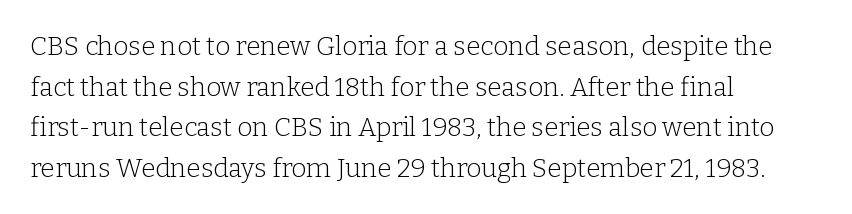
Q: Is the text bold? A: No.
Q: Is the text italic (slanted)? A: No, it is upright.
Q: Is the text underlined? A: No.
Q: How is the paragraph aligned? A: Left-aligned.
Q: Is the spacing between letters normal or unusually wide? A: Normal.
Q: Is the spacing between lines tight, normal or loose? A: Normal.
